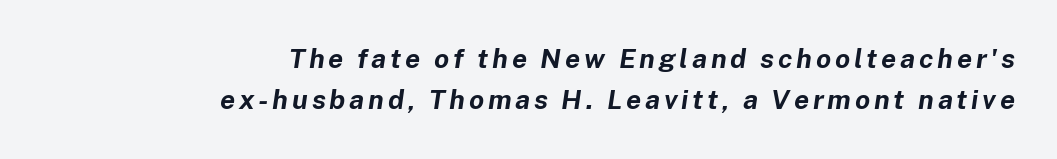
{"italic": "yes", "lean": "right", "slant_degrees": 8, "bold": "yes", "underline": "no", "align": "right", "line_spacing": "normal", "line_spacing_ratio": 1.52, "glyph_px": 27}
